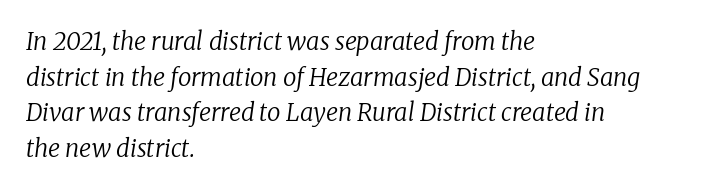
{"italic": "yes", "lean": "right", "slant_degrees": 8, "bold": "no", "underline": "no", "align": "left", "line_spacing": "normal", "line_spacing_ratio": 1.48, "letter_spacing": "normal", "letter_spacing_em": 0.0, "glyph_px": 24}
